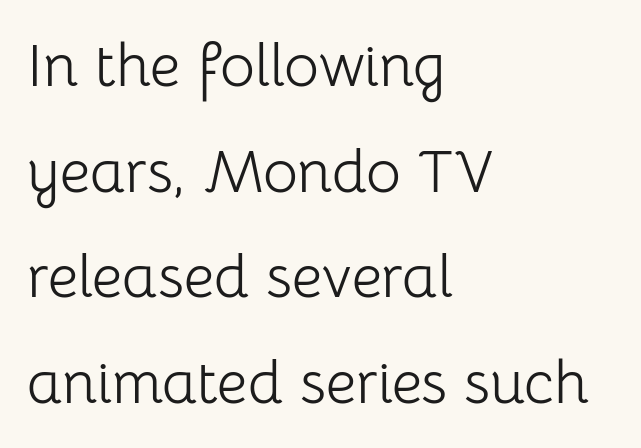
The image shows 60 px light sans-serif type, upright; set left-aligned, line spacing 1.76x, normal letter spacing, not underlined; low stroke contrast and a medium x-height.
